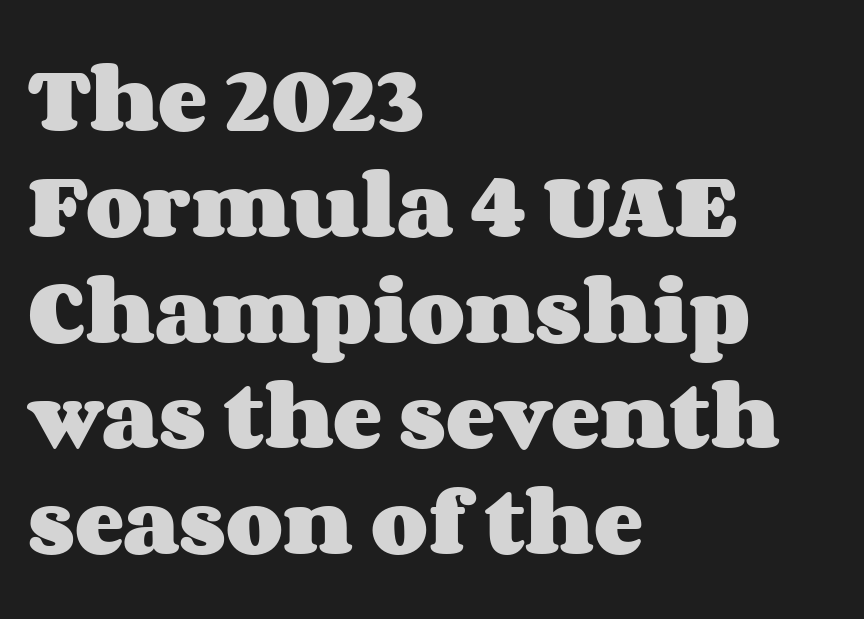
{"italic": "no", "bold": "yes", "weight": "heavy", "width": "wide", "stroke_contrast": "medium", "x_height": "large", "monospaced": "no", "underline": "no", "align": "left", "line_spacing": "normal", "line_spacing_ratio": 1.43, "letter_spacing": "normal", "letter_spacing_em": 0.0, "glyph_px": 74}
